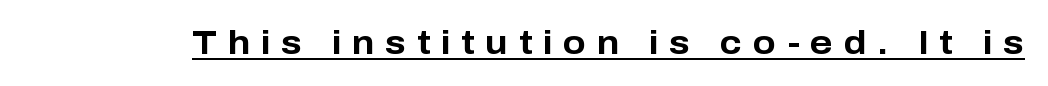
The image shows 34 px bold sans-serif type, upright; set unusually wide letter spacing (+0.31 em), underlined; low stroke contrast and a medium x-height.
